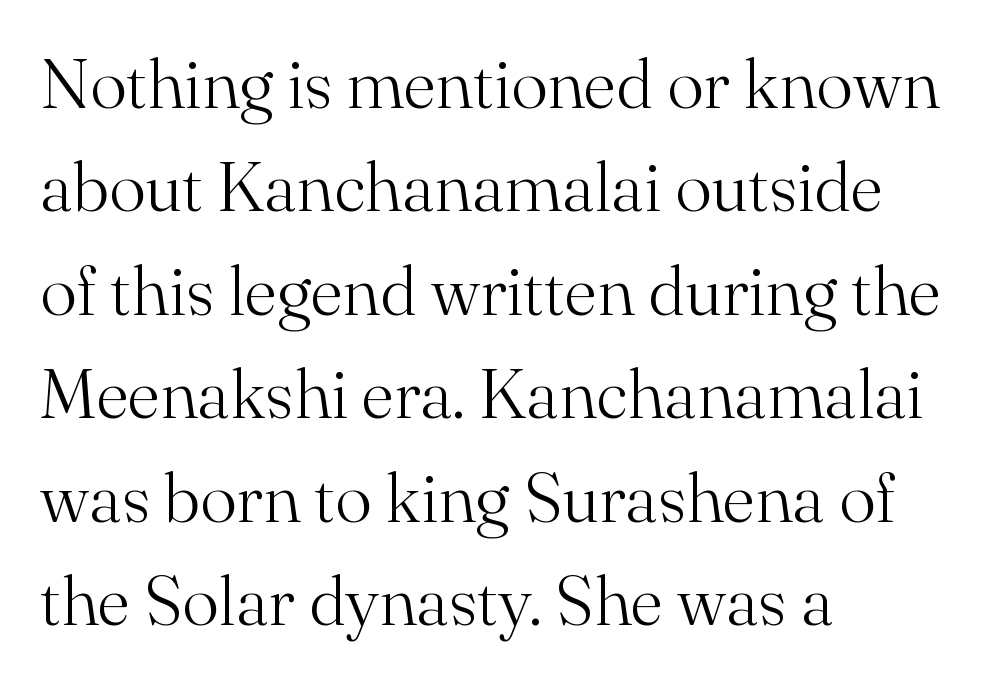
The paragraph has a hard left edge and a soft right edge. Tall strokes in this sample are plumb rather than angled. Honestly, the letter spacing is just normal — you wouldn't notice it. You could not count columns in this text — the font is proportionally spaced. Yep, those are serifs on the letters. Honestly, the row spacing looks completely unremarkable.
